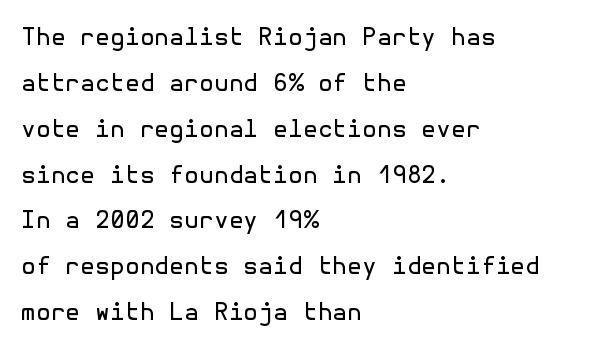
Short and long lines alike share a common starting point at left. The letters stand straight up with perfectly vertical stems. Underline: absent. One glance says open: line gaps are wider than usual. On a weight scale, this lands at 450 or below. The tracking reads as untouched default to a designer's eye.
